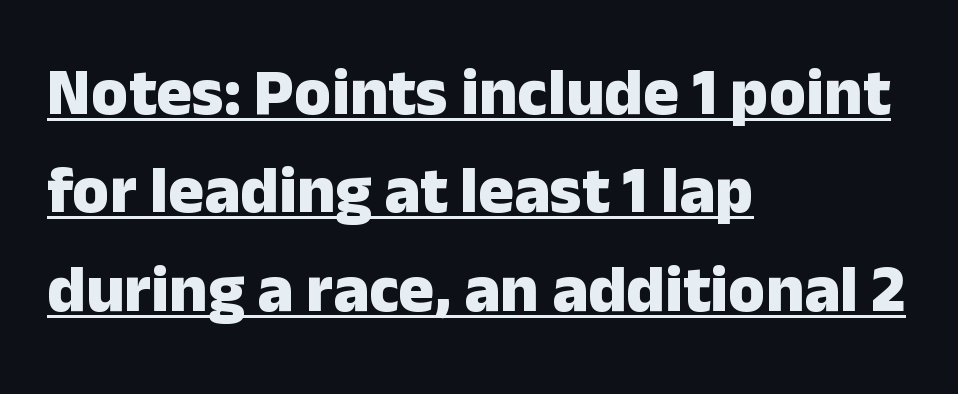
Q: Is the text bold? A: Yes.
Q: Is the text italic (slanted)? A: No, it is upright.
Q: Is the typeface a serif or a sans-serif typeface? A: Sans-serif.
Q: Is the text underlined? A: Yes.
Q: How is the paragraph aligned? A: Left-aligned.
Q: Is the spacing between letters normal or unusually wide? A: Normal.
Q: Is the spacing between lines tight, normal or loose? A: Normal.
Q: Width (condensed, normal, or wide)? A: Normal.
Q: Stroke contrast? A: Low.
Q: x-height? A: Medium.
Q: Monospaced? A: No.
